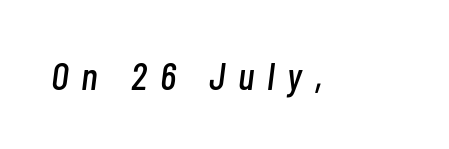
Q: Is the text italic (slanted)? A: Yes, it leans right by about 7 degrees.
Q: Is the text underlined? A: No.
Q: Is the spacing between letters normal or unusually wide? A: Unusually wide.
Q: Width (condensed, normal, or wide)? A: Condensed.
Q: Stroke contrast? A: Low.
Q: x-height? A: Medium.
Q: Monospaced? A: No.
